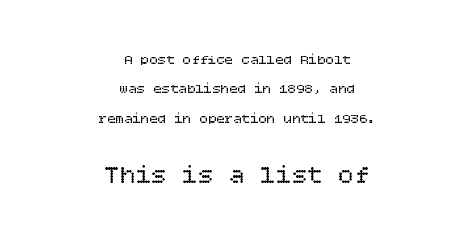
The image shows 26 px text type, upright; set centered, loose line spacing (2.1x), normal letter spacing, not underlined; the second (bottom) block is 1.86x larger.
